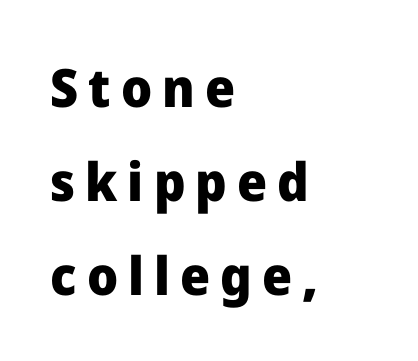
The image shows 53 px heavy sans-serif type, upright; set left-aligned, line spacing 1.77x, not underlined; low stroke contrast and a medium x-height.
